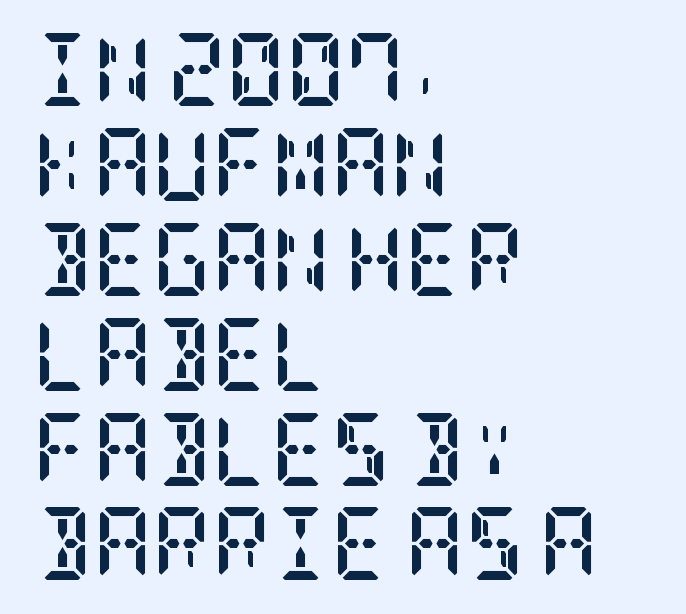
Q: Is the text bold? A: Yes.
Q: Is the text italic (slanted)? A: No, it is upright.
Q: Is the typeface a serif or a sans-serif typeface? A: Serif.
Q: Is the text underlined? A: No.
Q: How is the paragraph aligned? A: Left-aligned.
Q: Is the spacing between letters normal or unusually wide? A: Normal.
Q: Is the spacing between lines tight, normal or loose? A: Normal.
Q: Width (condensed, normal, or wide)? A: Condensed.
Q: Stroke contrast? A: Low.
Q: x-height? A: Large.
